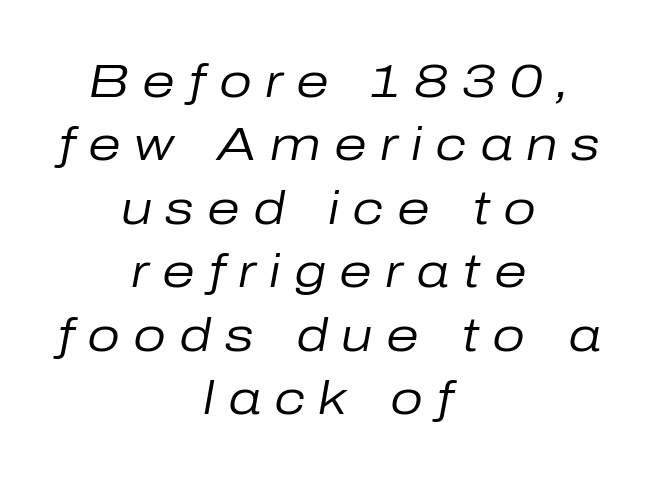
These lines sit exactly where default settings would place them. The compositor balanced each line on the midline. Varying glyph widths throughout — classic text-font behaviour. Posture: slanted.
